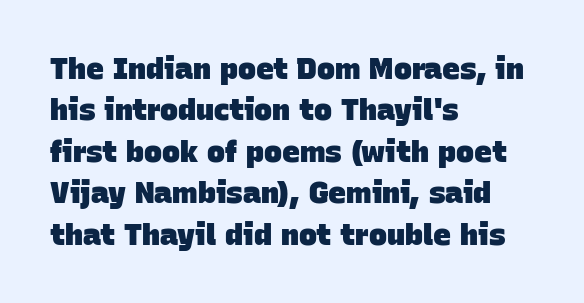
Letters rest on an invisible, unmarked baseline. Does extra space separate the letters? No, they use regular spacing. Line beginnings align vertically; line endings do not. Heavy, bold letterforms.
